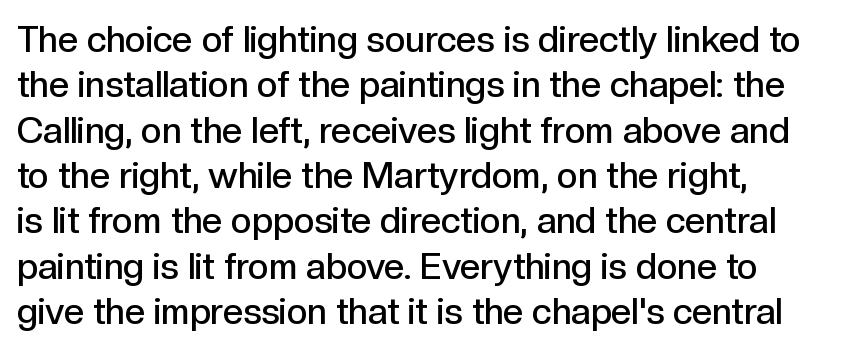
The image shows 36 px semibold sans-serif type, upright; set normal line spacing (1.26x), normal letter spacing, not underlined; a medium x-height.
